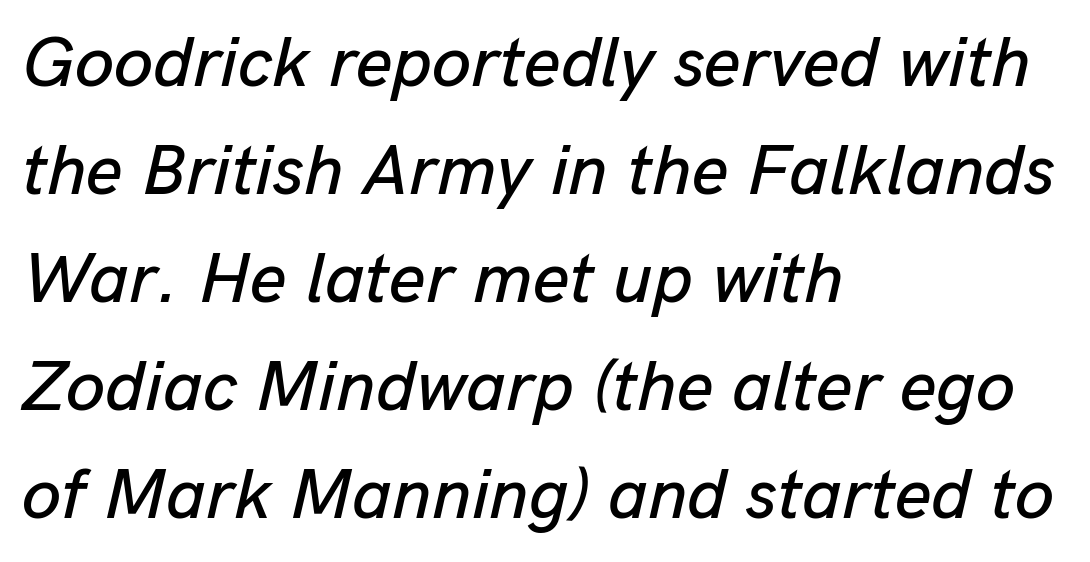
The image shows 71 px text type, italic (leaning right); set left-aligned, normal line spacing (1.52x), normal letter spacing, not underlined; low stroke contrast and a medium x-height.
